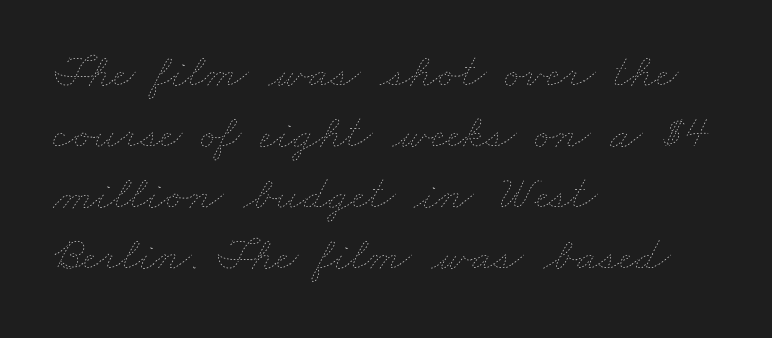
The space between consecutive lines is moderate. Typeset ragged right — the left edge is the straight one. The letterforms sit shoulder to shoulder at normal distance. Spacing verdict: proportional, widths tailored to each character. Each stroke keeps to a modest, everyday thickness or less. A bare baseline throughout the passage.
